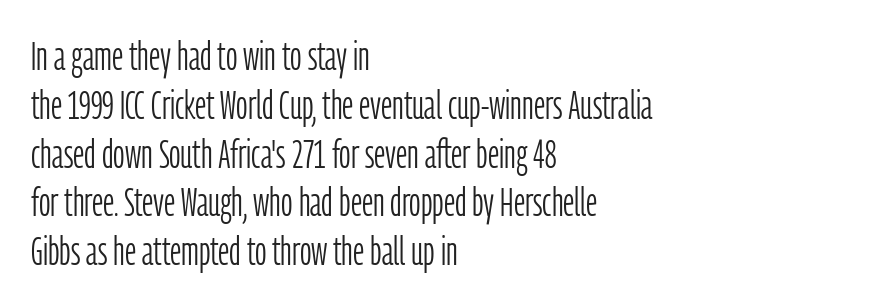
{"serif": "no", "italic": "no", "bold": "no", "weight": "light", "width": "condensed", "stroke_contrast": "low", "x_height": "medium", "monospaced": "no", "underline": "no", "align": "left", "line_spacing_ratio": 1.22, "letter_spacing": "normal", "letter_spacing_em": 0.0, "glyph_px": 40}
